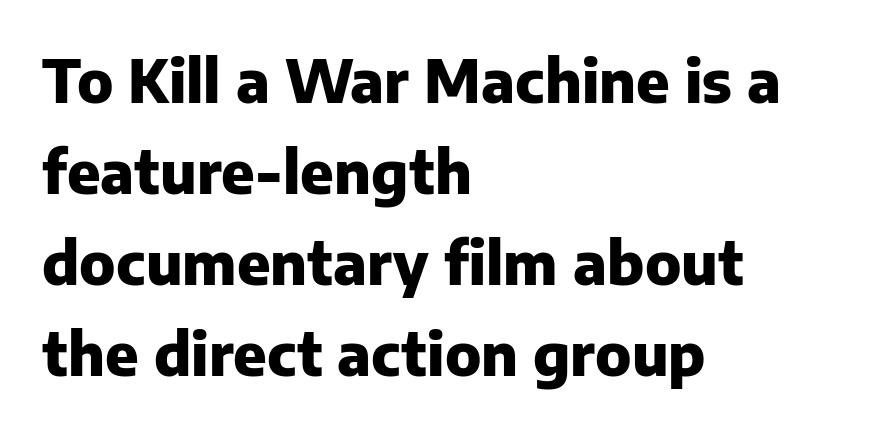
{"serif": "no", "italic": "no", "bold": "yes", "weight": "heavy", "width": "normal", "stroke_contrast": "low", "x_height": "medium", "monospaced": "no", "underline": "no", "align": "left", "line_spacing": "normal", "line_spacing_ratio": 1.54, "letter_spacing": "normal", "letter_spacing_em": 0.0, "glyph_px": 59}
